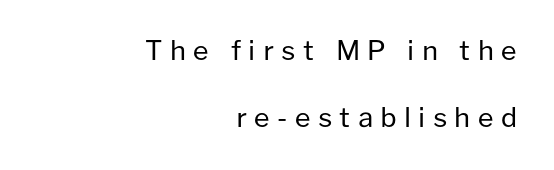
Q: Is the text bold? A: No.
Q: Is the text italic (slanted)? A: No, it is upright.
Q: Is the text underlined? A: No.
Q: How is the paragraph aligned? A: Right-aligned.
Q: Is the spacing between letters normal or unusually wide? A: Unusually wide.
Q: Is the spacing between lines tight, normal or loose? A: Loose.
